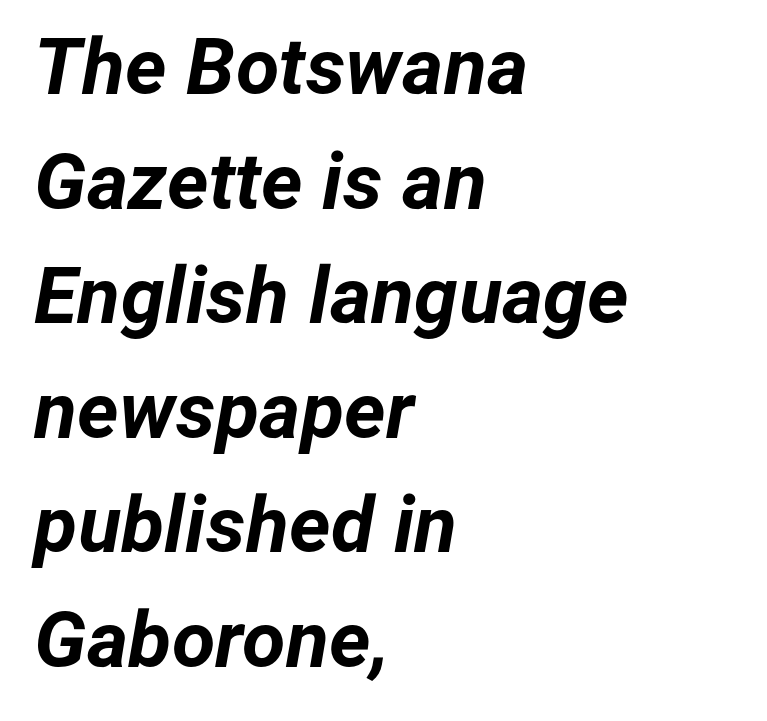
{"italic": "yes", "lean": "right", "slant_degrees": 12, "bold": "yes", "weight": "bold", "width": "normal", "stroke_contrast": "low", "x_height": "medium", "monospaced": "no", "underline": "no", "align": "left", "line_spacing": "normal", "line_spacing_ratio": 1.45, "letter_spacing": "normal", "letter_spacing_em": 0.0, "glyph_px": 79}
